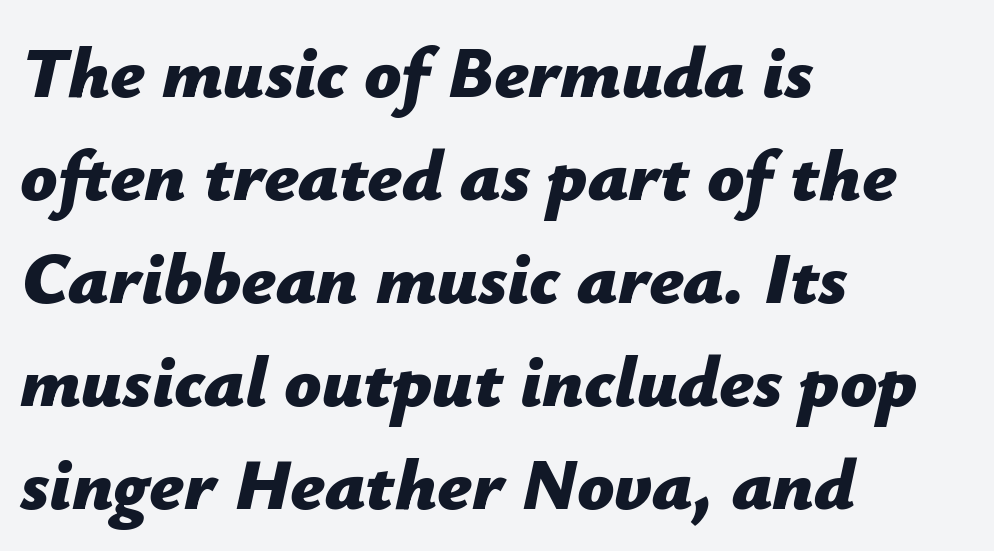
{"italic": "yes", "lean": "right", "slant_degrees": 12, "bold": "yes", "weight": "bold", "width": "normal", "stroke_contrast": "low", "x_height": "medium", "monospaced": "no", "underline": "no", "align": "left", "line_spacing": "normal", "line_spacing_ratio": 1.41, "letter_spacing": "normal", "letter_spacing_em": 0.0, "glyph_px": 73}
